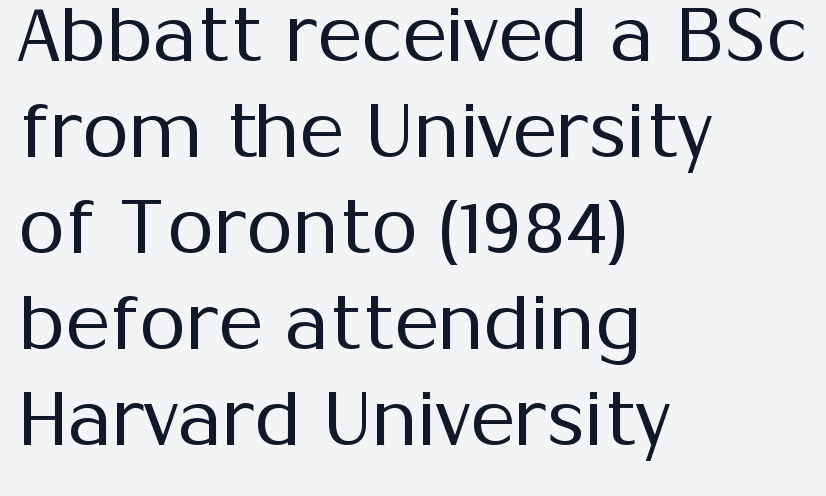
Q: Is the text bold? A: No.
Q: Is the text italic (slanted)? A: No, it is upright.
Q: Is the typeface a serif or a sans-serif typeface? A: Sans-serif.
Q: Is the text underlined? A: No.
Q: How is the paragraph aligned? A: Left-aligned.
Q: Is the spacing between letters normal or unusually wide? A: Normal.
Q: Is the spacing between lines tight, normal or loose? A: Normal.
Q: Width (condensed, normal, or wide)? A: Normal.
Q: Stroke contrast? A: Medium.
Q: x-height? A: Medium.
Q: Monospaced? A: No.
